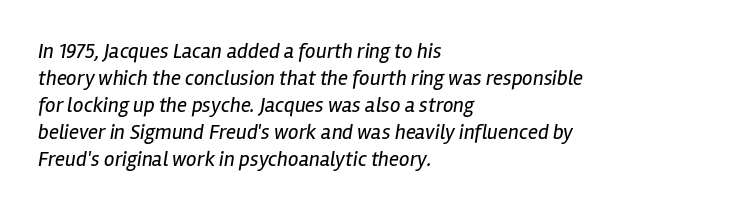
The image shows 21 px text type, italic (leaning right); set left-aligned, normal line spacing (1.29x), normal letter spacing, not underlined.
